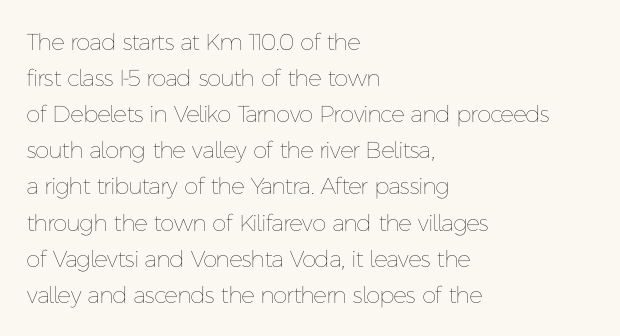
Q: Is the text bold? A: No.
Q: Is the text italic (slanted)? A: No, it is upright.
Q: Is the text underlined? A: No.
Q: How is the paragraph aligned? A: Left-aligned.
Q: Is the spacing between letters normal or unusually wide? A: Normal.
Q: Is the spacing between lines tight, normal or loose? A: Normal.
